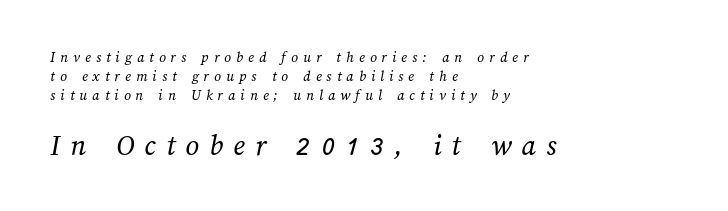
The typeface has the unassuming heft of standard copy or less. The second block has been scaled up relative to the first. Caption: expanded tracking, letters set apart. Horizontally, the lines are justified to the leading edge only. Character widths vary here, with narrow letters taking less room than wide ones.
